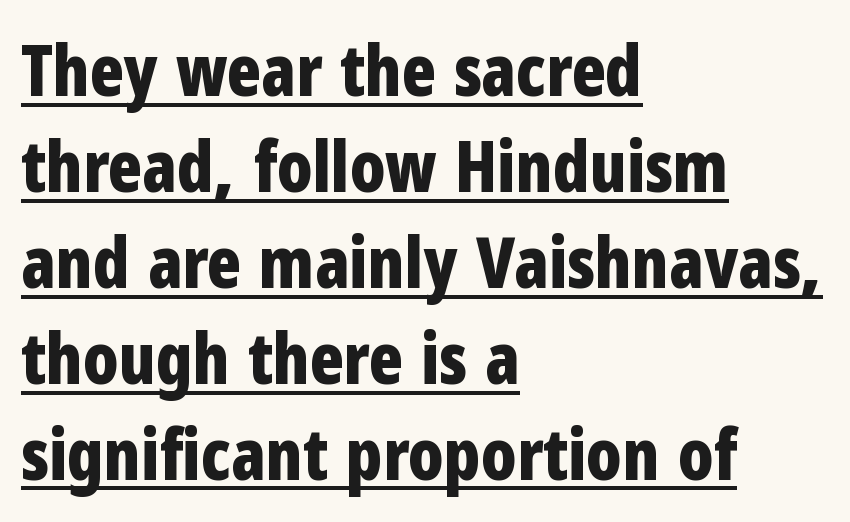
Q: Is the text bold? A: Yes.
Q: Is the text italic (slanted)? A: No, it is upright.
Q: Is the typeface a serif or a sans-serif typeface? A: Sans-serif.
Q: Is the text underlined? A: Yes.
Q: How is the paragraph aligned? A: Left-aligned.
Q: Is the spacing between letters normal or unusually wide? A: Normal.
Q: Is the spacing between lines tight, normal or loose? A: Normal.
Q: Width (condensed, normal, or wide)? A: Condensed.
Q: Stroke contrast? A: Low.
Q: x-height? A: Medium.
Q: Monospaced? A: No.
